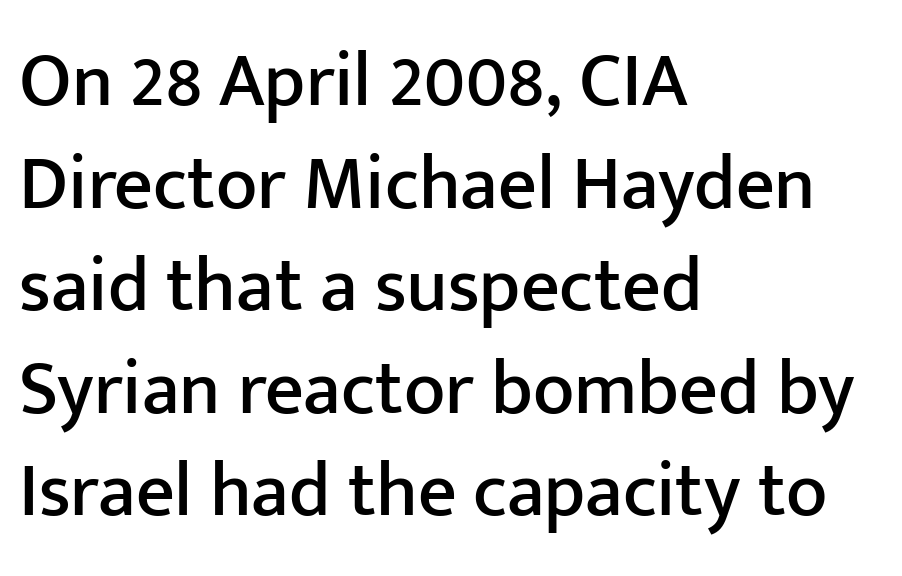
Q: Is the text italic (slanted)? A: No, it is upright.
Q: Is the typeface a serif or a sans-serif typeface? A: Sans-serif.
Q: Is the text underlined? A: No.
Q: How is the paragraph aligned? A: Left-aligned.
Q: Is the spacing between letters normal or unusually wide? A: Normal.
Q: Is the spacing between lines tight, normal or loose? A: Normal.
Q: Width (condensed, normal, or wide)? A: Normal.
Q: Stroke contrast? A: Low.
Q: x-height? A: Medium.
Q: Monospaced? A: No.
